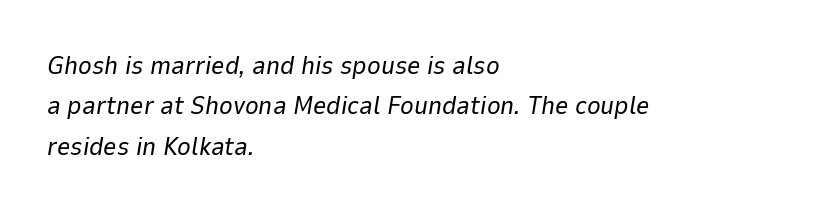
The image shows 26 px text type, italic (leaning right); set left-aligned, normal line spacing (1.55x), normal letter spacing, not underlined.
